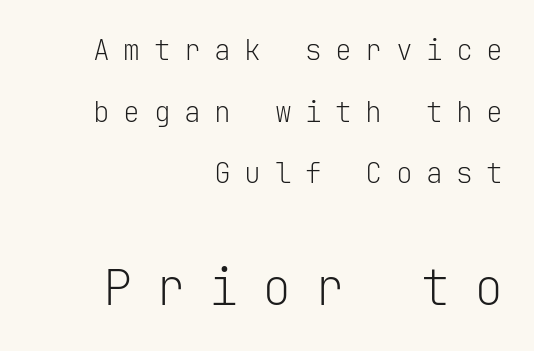
The characters display no serif detailing; their extremities are plain. You can tell it's not italic because the verticals are truly vertical. Typesetter's note — lower block bumped up in size, upper block left smaller. The strokes carry an ordinary text weight at most. This rendering features lettering with no underline. Looks like terminal output: every glyph gets an equal slot.
